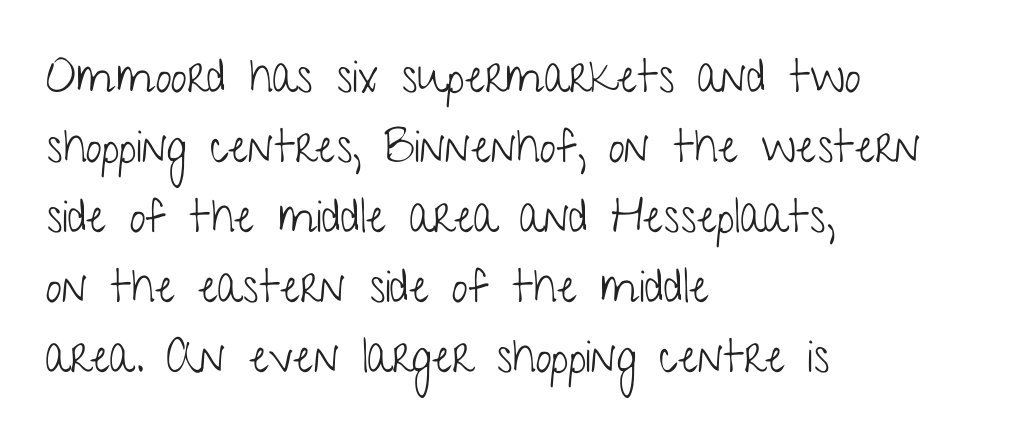
Q: Is the text bold? A: No.
Q: Is the text italic (slanted)? A: No, it is upright.
Q: Is the typeface a serif or a sans-serif typeface? A: Sans-serif.
Q: Is the text underlined? A: No.
Q: How is the paragraph aligned? A: Left-aligned.
Q: Is the spacing between letters normal or unusually wide? A: Normal.
Q: Is the spacing between lines tight, normal or loose? A: Normal.
Q: Width (condensed, normal, or wide)? A: Condensed.
Q: Stroke contrast? A: Low.
Q: x-height? A: Medium.
Q: Monospaced? A: No.
